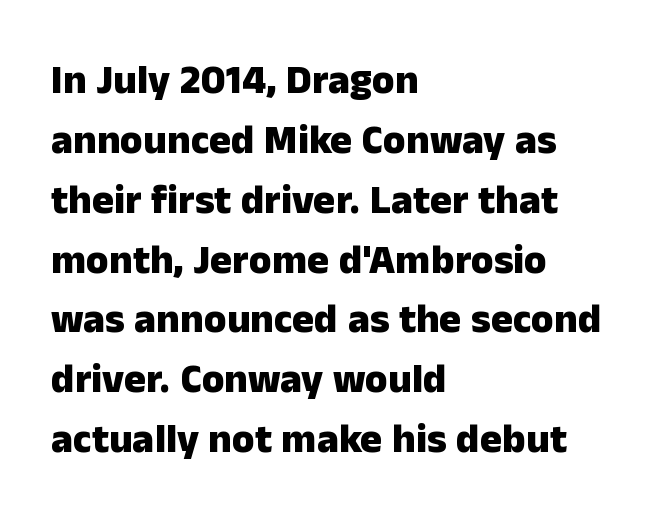
Unlike italic type, these characters show no tilt at all. Does the leading feel generous? No, just average. Glyph-to-glyph distance matches everyday printed text. Each letter keeps its own natural width here, so spacing adapts to shape. The type family on display is of the sans-serif kind. Left-aligned paragraph, ragged on the right.
